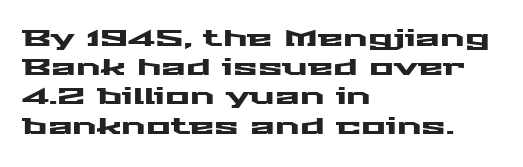
Q: Is the text italic (slanted)? A: No, it is upright.
Q: Is the text underlined? A: No.
Q: How is the paragraph aligned? A: Left-aligned.
Q: Is the spacing between letters normal or unusually wide? A: Normal.
Q: Is the spacing between lines tight, normal or loose? A: Normal.
